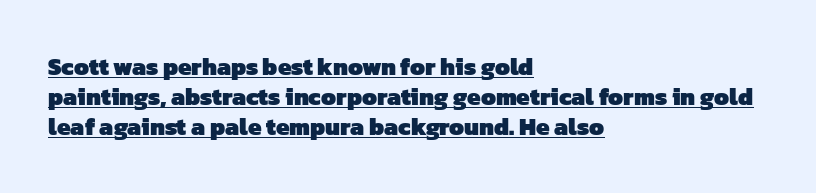
The image shows 24 px bold type; set left-aligned, normal line spacing (1.25x), normal letter spacing, underlined.
